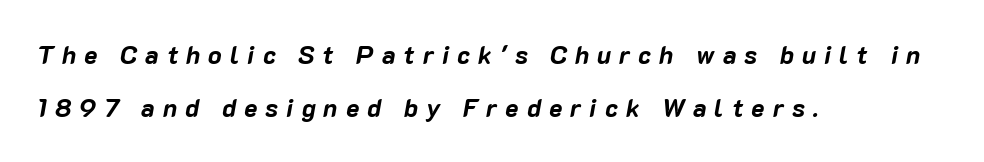
Q: Is the text bold? A: Yes.
Q: Is the text italic (slanted)? A: Yes, it leans right by about 10 degrees.
Q: Is the text underlined? A: No.
Q: How is the paragraph aligned? A: Left-aligned.
Q: Is the spacing between letters normal or unusually wide? A: Unusually wide.
Q: Is the spacing between lines tight, normal or loose? A: Loose.
